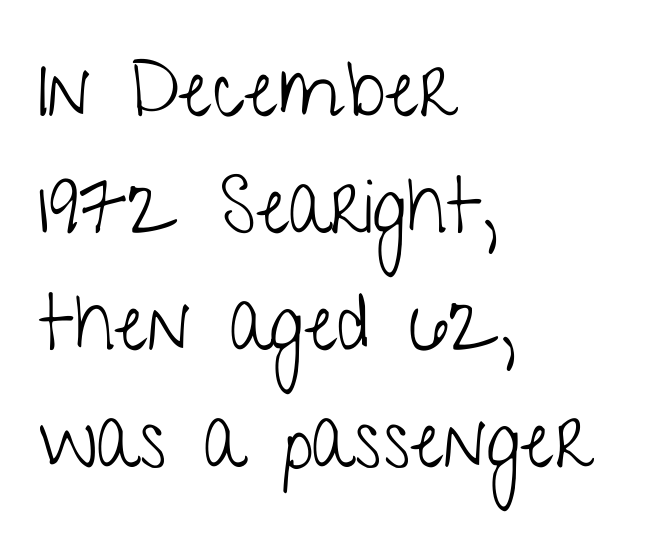
{"serif": "no", "italic": "no", "bold": "no", "weight": "light", "width": "condensed", "stroke_contrast": "low", "x_height": "medium", "monospaced": "no", "underline": "no", "align": "left", "line_spacing": "normal", "line_spacing_ratio": 1.5, "letter_spacing": "normal", "letter_spacing_em": 0.0, "glyph_px": 78}
